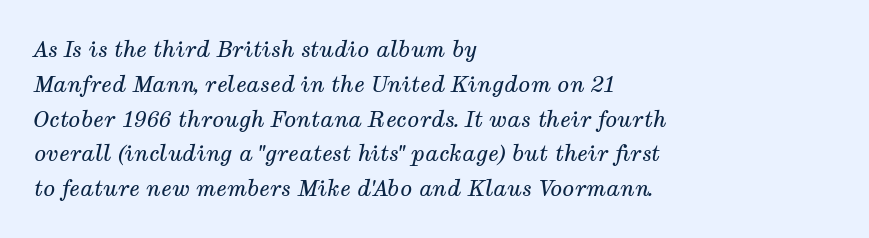
Q: Is the text bold? A: No.
Q: Is the text italic (slanted)? A: Yes, it leans right by about 12 degrees.
Q: Is the text underlined? A: No.
Q: How is the paragraph aligned? A: Left-aligned.
Q: Is the spacing between letters normal or unusually wide? A: Normal.
Q: Is the spacing between lines tight, normal or loose? A: Normal.
